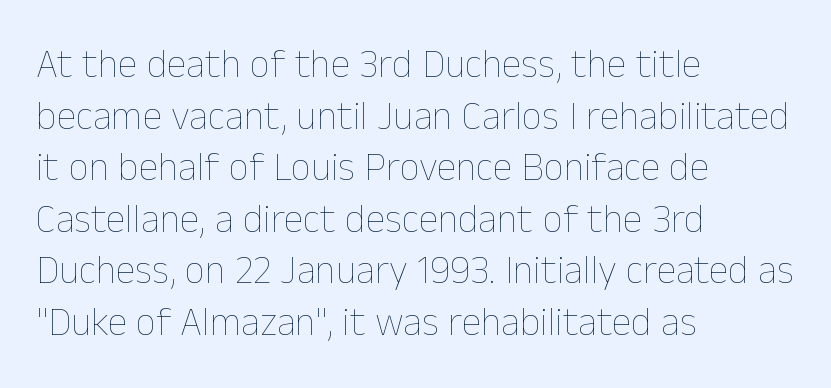
All the whitespace from short lines collects on the right. Italic: no, the glyphs are upright roman. Each letter keeps its own natural width here, so spacing adapts to shape. The horizontal fit of the characters is conventional and even. Weight: in the light-to-regular range. Summary of vertical rhythm: regular, with standard interline spacing.
